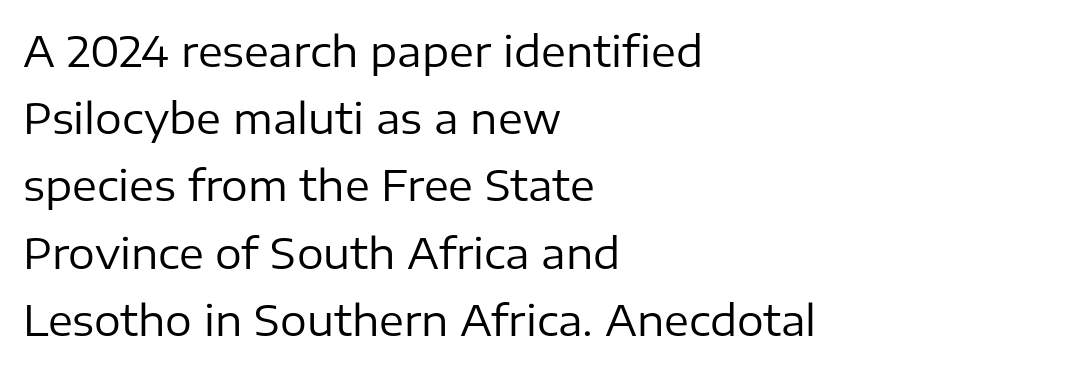
The image shows 42 px regular-weight sans-serif type, upright; set left-aligned, normal line spacing (1.6x), normal letter spacing, not underlined; low stroke contrast and a medium x-height.
